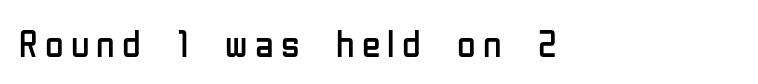
The face used here is a sans, in the tradition of grotesques and geometrics. The font's upright variant was chosen for this text. This sample has the flowing, uneven cadence of proportional lettering. The baseline area is clear.
